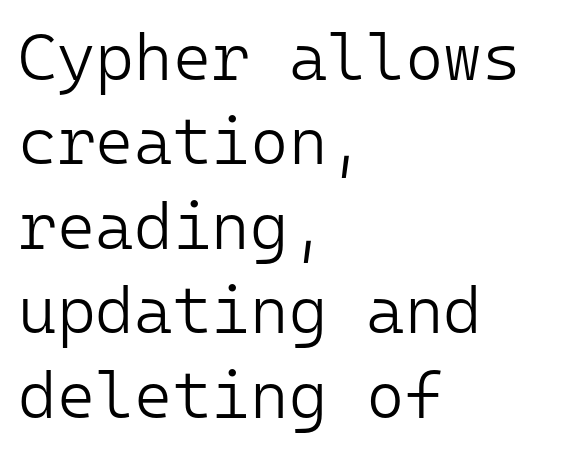
Q: Is the text bold? A: No.
Q: Is the text italic (slanted)? A: No, it is upright.
Q: Is the typeface a serif or a sans-serif typeface? A: Sans-serif.
Q: Is the text underlined? A: No.
Q: How is the paragraph aligned? A: Left-aligned.
Q: Is the spacing between letters normal or unusually wide? A: Normal.
Q: Is the spacing between lines tight, normal or loose? A: Normal.
Q: Width (condensed, normal, or wide)? A: Normal.
Q: Stroke contrast? A: Low.
Q: x-height? A: Medium.
Q: Monospaced? A: Yes.
